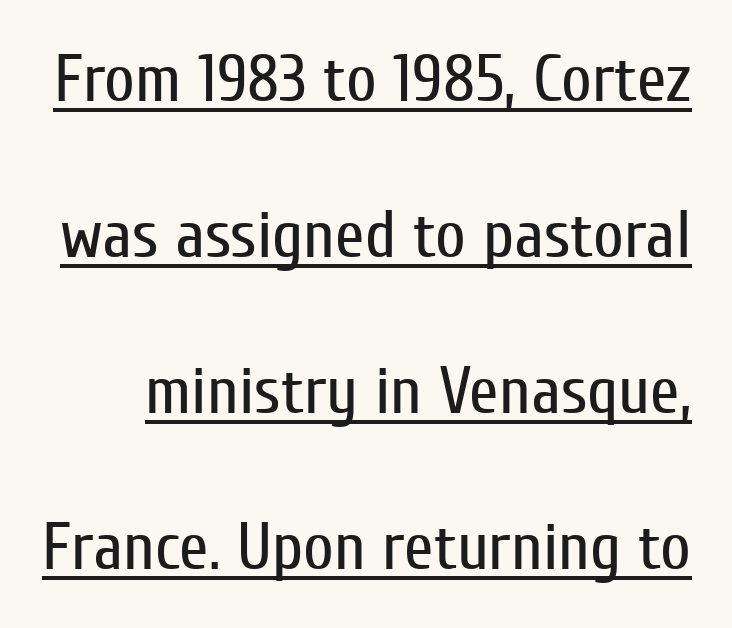
Q: Is the text bold? A: No.
Q: Is the text italic (slanted)? A: No, it is upright.
Q: Is the typeface a serif or a sans-serif typeface? A: Sans-serif.
Q: Is the text underlined? A: Yes.
Q: Is the spacing between letters normal or unusually wide? A: Normal.
Q: Is the spacing between lines tight, normal or loose? A: Loose.
Q: Width (condensed, normal, or wide)? A: Condensed.
Q: Stroke contrast? A: Low.
Q: x-height? A: Medium.
Q: Monospaced? A: No.
